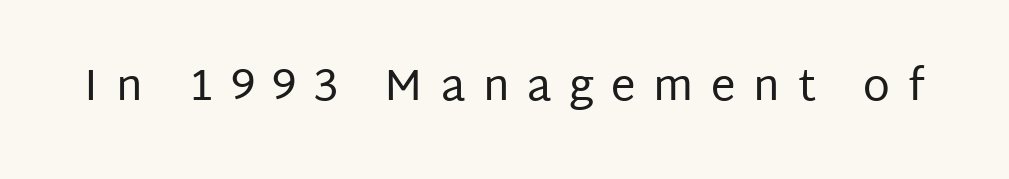
{"serif": "no", "italic": "no", "bold": "no", "weight": "regular", "width": "normal", "stroke_contrast": "low", "x_height": "large", "monospaced": "no", "underline": "no", "letter_spacing": "wide", "letter_spacing_em": 0.4, "glyph_px": 44}
